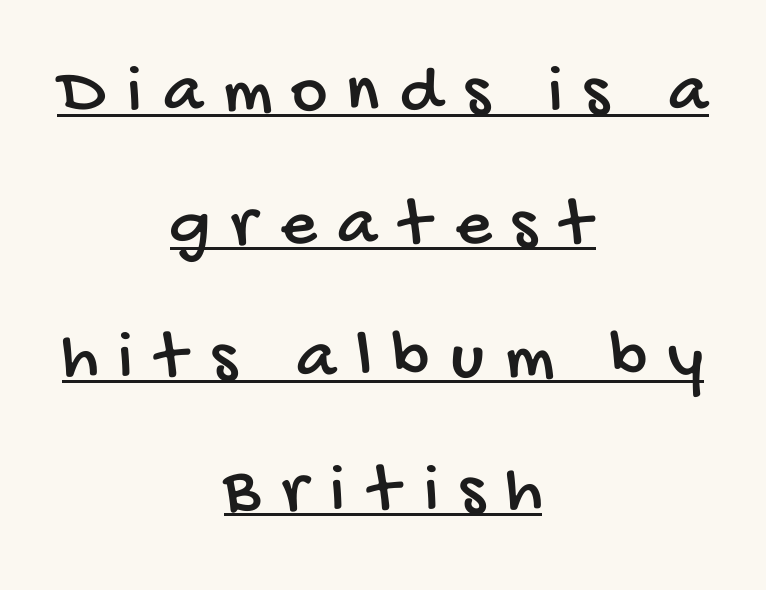
In designer terms, the underline attribute is active on this setting. The characters display no serif detailing; their extremities are plain. Letter spacing: wide. Varying glyph widths throughout — classic text-font behaviour. Horizontal bands of white between lines are thick stripes.
